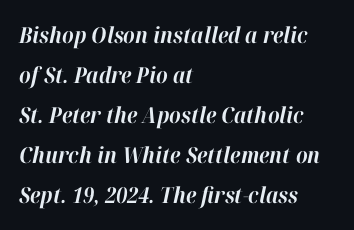
{"italic": "yes", "lean": "right", "slant_degrees": 12, "bold": "yes", "underline": "no", "align": "left", "line_spacing_ratio": 1.82, "letter_spacing": "normal", "letter_spacing_em": 0.0, "glyph_px": 22}
